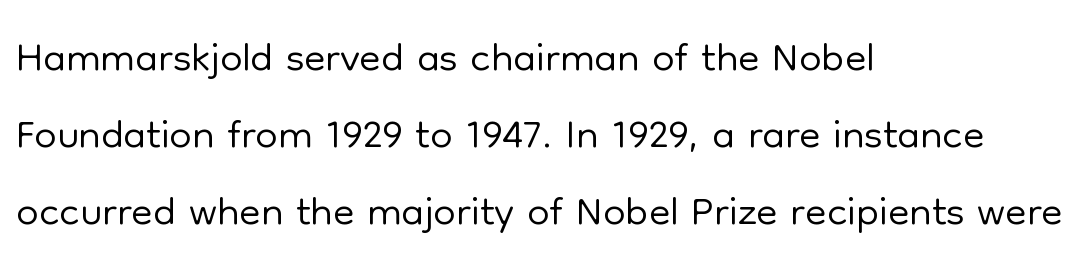
The image shows 63 px light sans-serif type, upright; set left-aligned, line spacing 1.22x, normal letter spacing, not underlined; low stroke contrast and a medium x-height.
